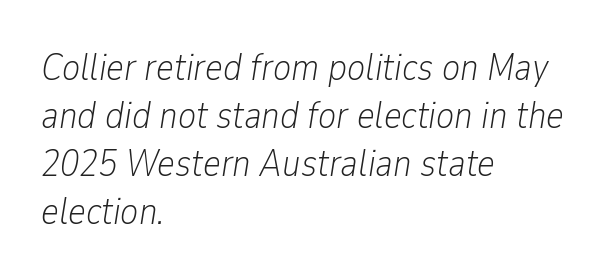
{"italic": "yes", "lean": "right", "slant_degrees": 9, "bold": "no", "weight": "light", "width": "condensed", "stroke_contrast": "low", "x_height": "medium", "monospaced": "no", "underline": "no", "align": "left", "line_spacing": "normal", "line_spacing_ratio": 1.26, "letter_spacing": "normal", "letter_spacing_em": 0.0, "glyph_px": 38}
